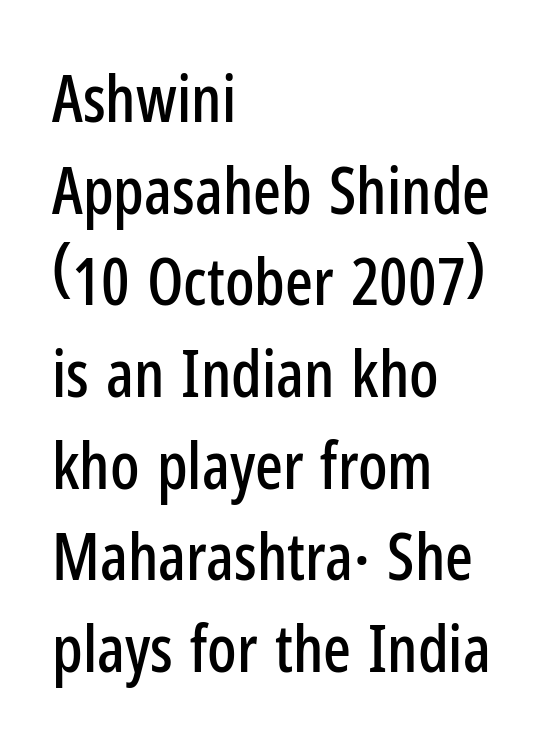
Looks like regular typesetting: each glyph gets only the width it needs. Typographically, this falls in the sans-serif category. The rendering uses a moderate line-height, typical for paragraphs. You can tell it's not italic because the verticals are truly vertical.
